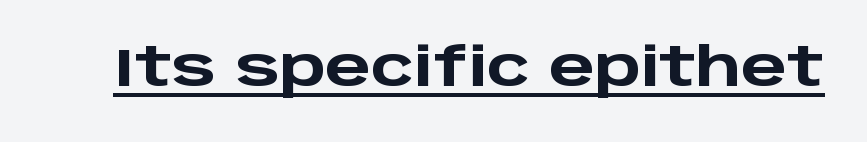
{"serif": "no", "italic": "no", "bold": "yes", "weight": "heavy", "width": "wide", "stroke_contrast": "low", "x_height": "large", "monospaced": "no", "underline": "yes", "letter_spacing": "normal", "letter_spacing_em": 0.0, "glyph_px": 54}
